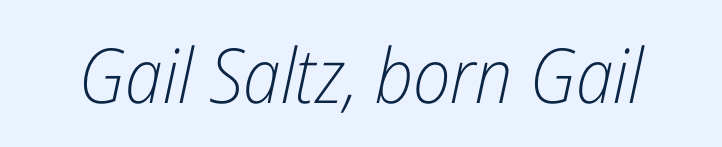
The image shows 76 px light, condensed type, italic (leaning right); set normal letter spacing, not underlined; low stroke contrast and a medium x-height.
